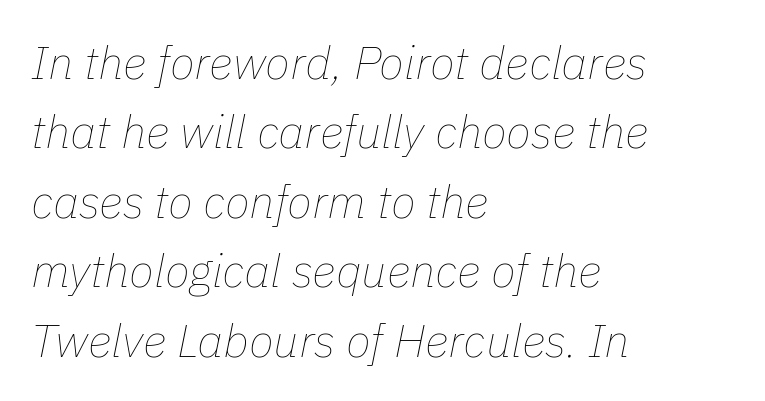
Q: Is the text bold? A: No.
Q: Is the text italic (slanted)? A: Yes, it leans right by about 11 degrees.
Q: Is the text underlined? A: No.
Q: How is the paragraph aligned? A: Left-aligned.
Q: Is the spacing between letters normal or unusually wide? A: Normal.
Q: Is the spacing between lines tight, normal or loose? A: Normal.
Q: Width (condensed, normal, or wide)? A: Normal.
Q: Stroke contrast? A: Low.
Q: x-height? A: Medium.
Q: Monospaced? A: No.
